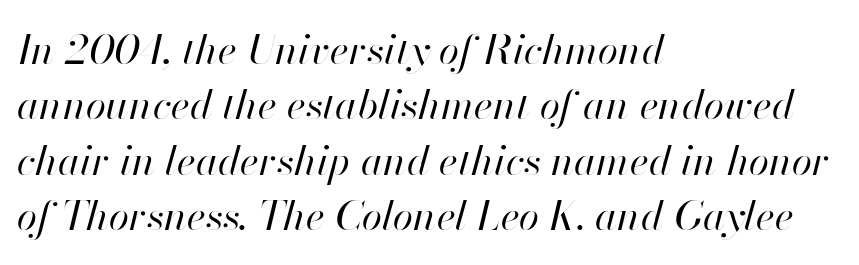
{"italic": "yes", "lean": "right", "slant_degrees": 13, "bold": "no", "weight": "regular", "width": "normal", "stroke_contrast": "high", "x_height": "small", "monospaced": "no", "underline": "no", "align": "left", "line_spacing": "normal", "line_spacing_ratio": 1.35, "letter_spacing": "normal", "letter_spacing_em": 0.0, "glyph_px": 41}
